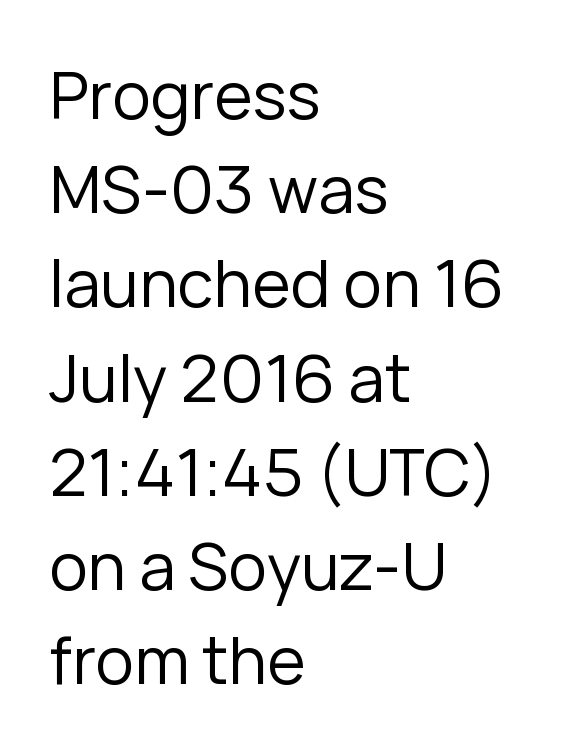
Type without underlining. Layout note: lines flush left. Notice how descenders clear the ascenders below comfortably — that's standard leading. These glyphs show unthickened strokes, regular width or finer.
